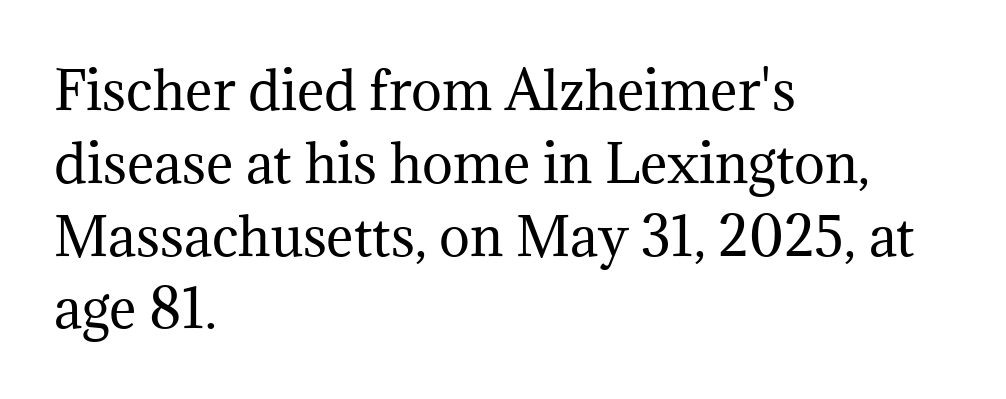
The letters stand upright; this is a roman face. The typesetter chose a ragged-right arrangement here. Plain, unruled lines of type. The strokes carry an ordinary text weight at most.
